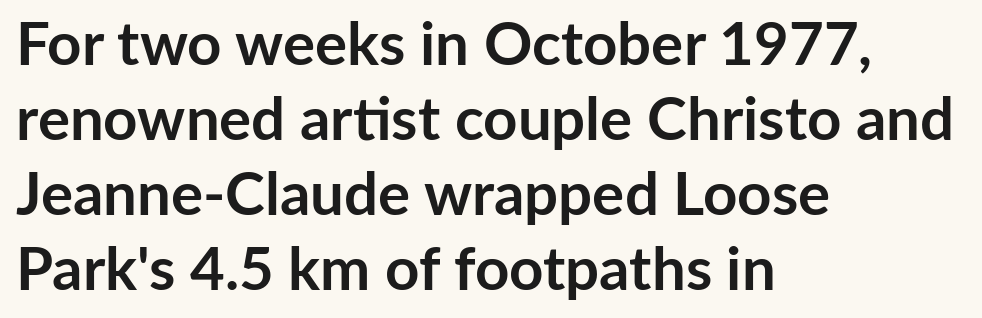
The image shows 60 px semibold sans-serif type, upright; set left-aligned, normal line spacing (1.25x), normal letter spacing, not underlined; low stroke contrast and a medium x-height.
